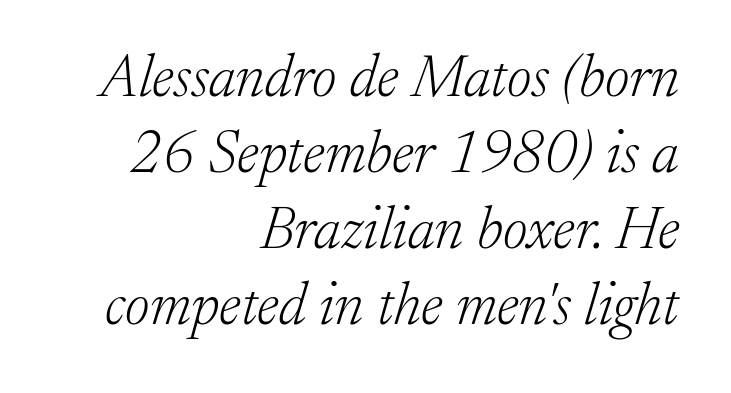
Q: Is the text bold? A: No.
Q: Is the text italic (slanted)? A: Yes, it leans right by about 17 degrees.
Q: Is the typeface a serif or a sans-serif typeface? A: Serif.
Q: Is the text underlined? A: No.
Q: How is the paragraph aligned? A: Right-aligned.
Q: Is the spacing between letters normal or unusually wide? A: Normal.
Q: Is the spacing between lines tight, normal or loose? A: Normal.
Q: Width (condensed, normal, or wide)? A: Normal.
Q: Stroke contrast? A: Low.
Q: x-height? A: Medium.
Q: Monospaced? A: No.
